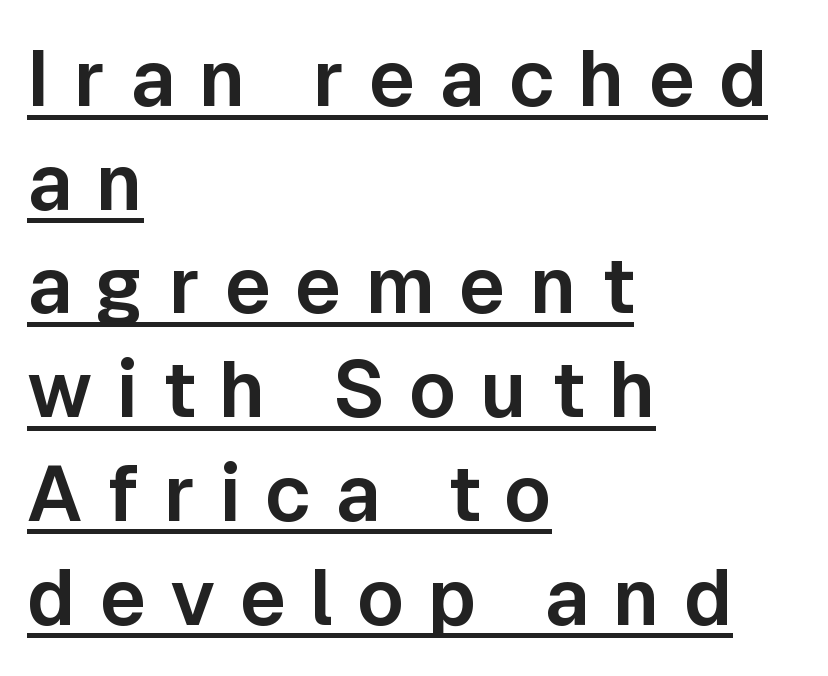
What's the leading like? Ordinary, nothing unusual. Character widths vary here, with narrow letters taking less room than wide ones. This sample uses expanded letter spacing, leaving extra air between glyphs. Do the letters lean? They stand straight. Compared with a centered layout, this one pins lines to the left instead.
